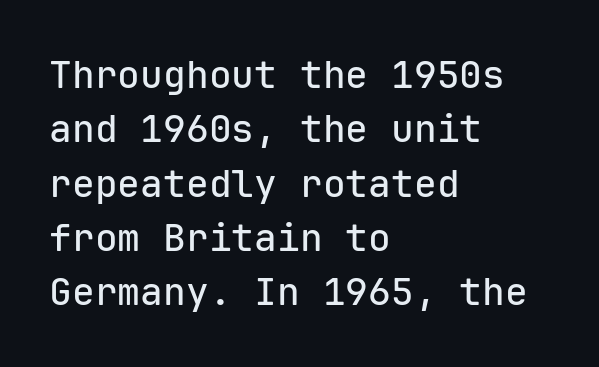
The image shows 38 px sans-serif type, upright, monospaced; set left-aligned, normal line spacing (1.43x), normal letter spacing, not underlined; low stroke contrast and a medium x-height.
